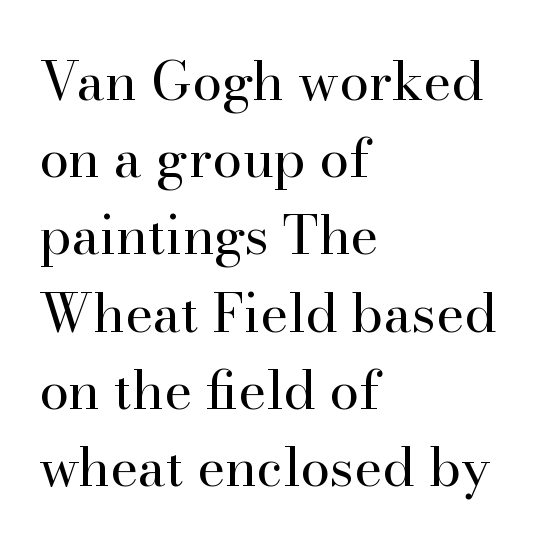
{"serif": "yes", "italic": "no", "bold": "no", "weight": "regular", "width": "normal", "stroke_contrast": "high", "x_height": "small", "monospaced": "no", "underline": "no", "align": "left", "line_spacing": "normal", "line_spacing_ratio": 1.43, "letter_spacing": "normal", "letter_spacing_em": 0.0, "glyph_px": 54}
